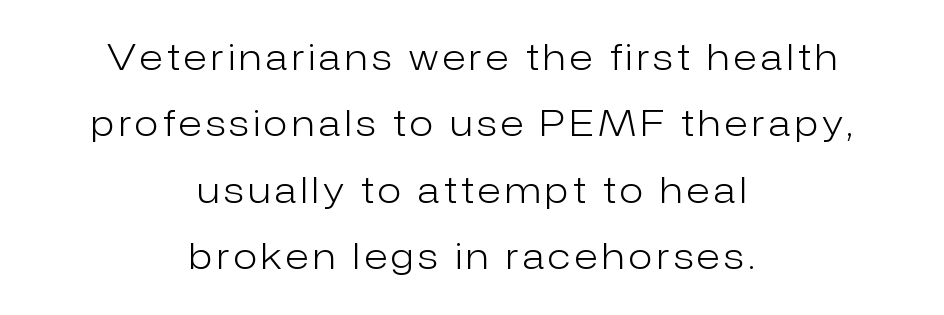
Q: Is the text bold? A: No.
Q: Is the text italic (slanted)? A: No, it is upright.
Q: Is the typeface a serif or a sans-serif typeface? A: Sans-serif.
Q: Is the text underlined? A: No.
Q: How is the paragraph aligned? A: Centered.
Q: Is the spacing between lines tight, normal or loose? A: Loose.
Q: Width (condensed, normal, or wide)? A: Normal.
Q: Stroke contrast? A: Low.
Q: x-height? A: Medium.
Q: Monospaced? A: No.
